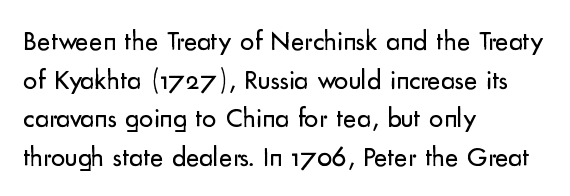
The image shows 28 px regular-weight sans-serif type, upright; set left-aligned, normal line spacing (1.38x), normal letter spacing, not underlined; low stroke contrast and a small x-height.
